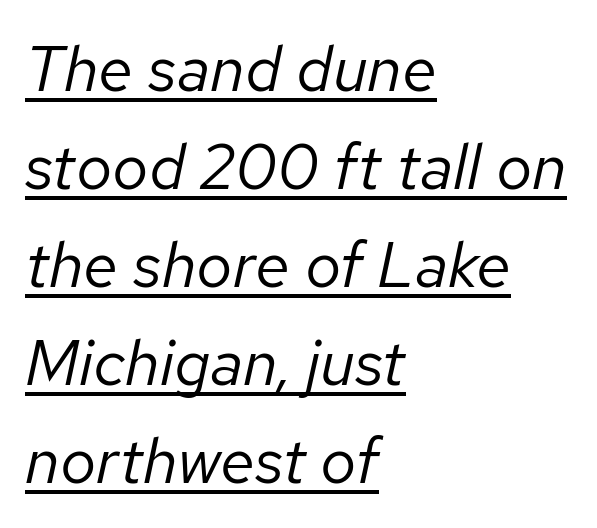
Q: Is the text bold? A: No.
Q: Is the text italic (slanted)? A: Yes, it leans right by about 12 degrees.
Q: Is the text underlined? A: Yes.
Q: How is the paragraph aligned? A: Left-aligned.
Q: Is the spacing between letters normal or unusually wide? A: Normal.
Q: Is the spacing between lines tight, normal or loose? A: Normal.
Q: Width (condensed, normal, or wide)? A: Normal.
Q: Stroke contrast? A: Low.
Q: x-height? A: Medium.
Q: Monospaced? A: No.
